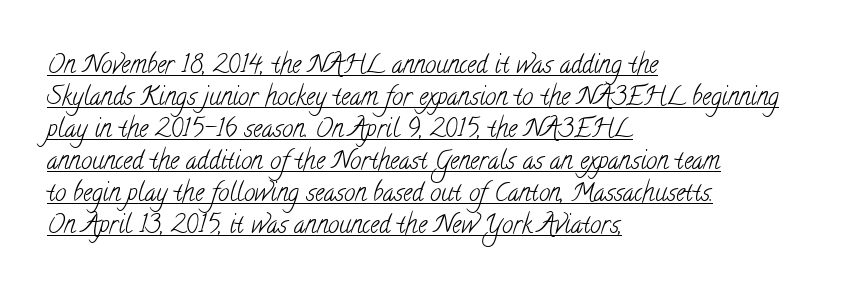
Q: Is the text bold? A: No.
Q: Is the text underlined? A: Yes.
Q: How is the paragraph aligned? A: Left-aligned.
Q: Is the spacing between letters normal or unusually wide? A: Normal.
Q: Is the spacing between lines tight, normal or loose? A: Normal.
